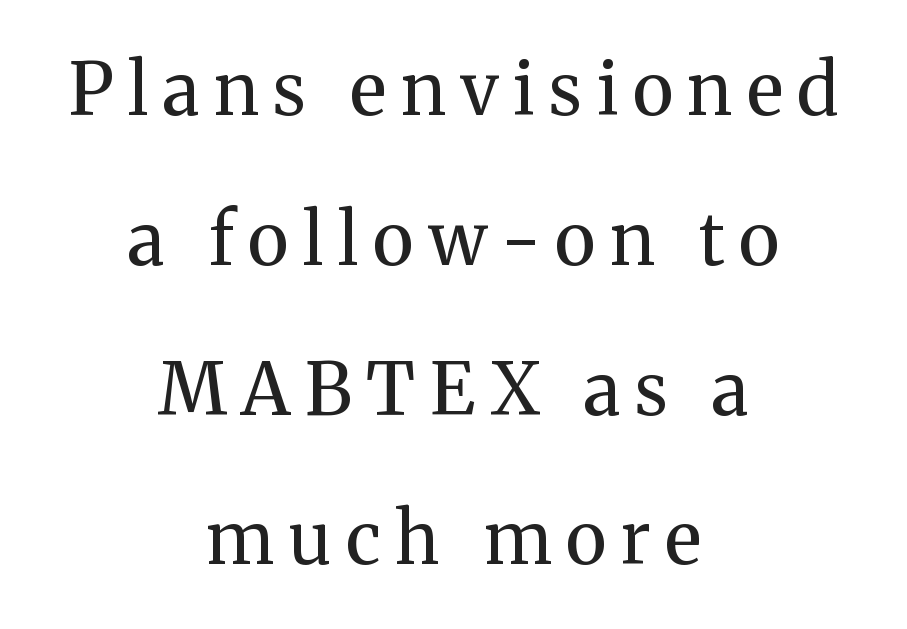
Neither beginnings nor endings align; midpoints do. A typesetter would mark this as roman, not italic. Compared with a typical body face, this is equally light or lighter still. The letters advance in unequal steps, a hallmark of proportional type.
